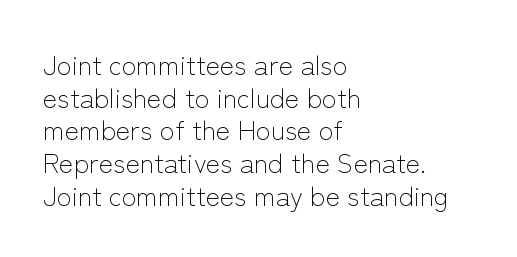
Q: Is the text bold? A: No.
Q: Is the text italic (slanted)? A: No, it is upright.
Q: Is the text underlined? A: No.
Q: How is the paragraph aligned? A: Left-aligned.
Q: Is the spacing between letters normal or unusually wide? A: Normal.
